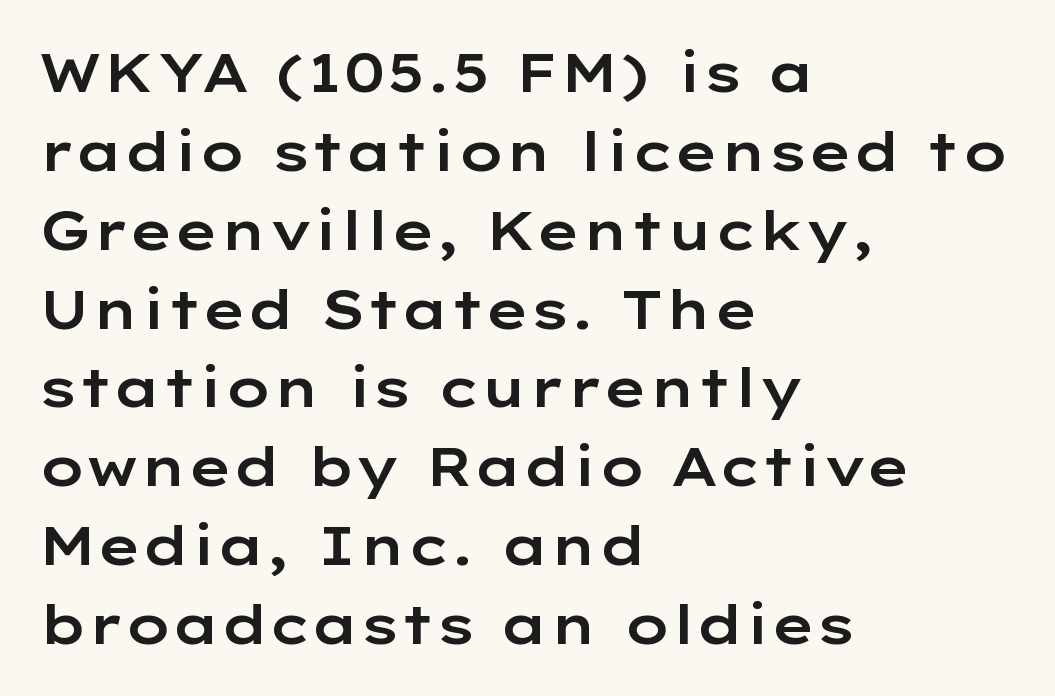
The image shows 54 px wide sans-serif type, upright; set left-aligned, normal line spacing (1.46x), normal letter spacing, not underlined; low stroke contrast and a medium x-height.
